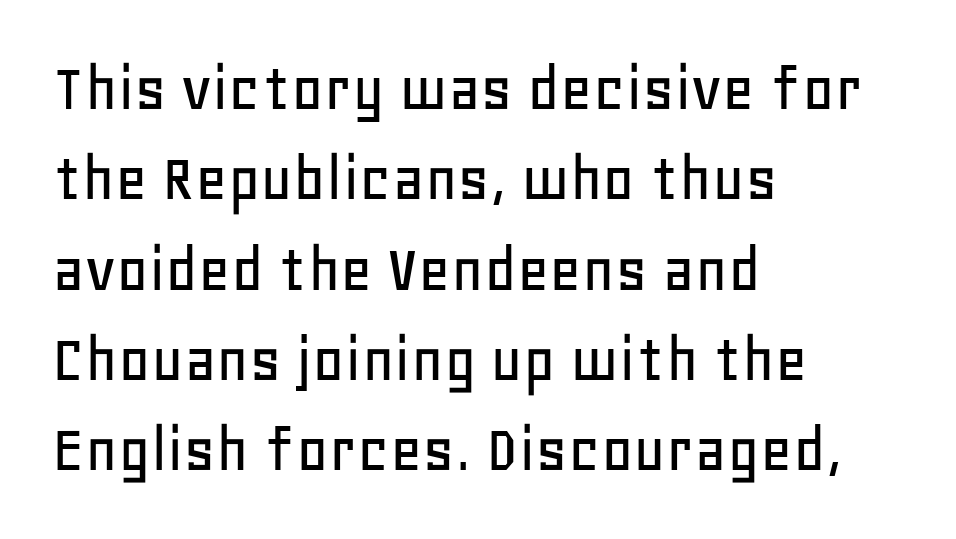
Q: Is the text italic (slanted)? A: No, it is upright.
Q: Is the typeface a serif or a sans-serif typeface? A: Sans-serif.
Q: Is the text underlined? A: No.
Q: How is the paragraph aligned? A: Left-aligned.
Q: Is the spacing between letters normal or unusually wide? A: Normal.
Q: Is the spacing between lines tight, normal or loose? A: Normal.
Q: Width (condensed, normal, or wide)? A: Normal.
Q: Stroke contrast? A: Low.
Q: x-height? A: Large.
Q: Monospaced? A: No.
